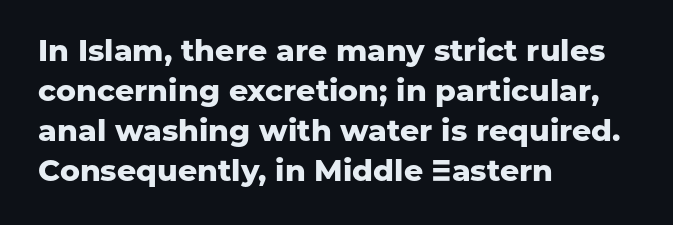
The image shows 30 px heavy sans-serif type, upright; set left-aligned, normal line spacing (1.33x), normal letter spacing, not underlined; low stroke contrast and a medium x-height.
